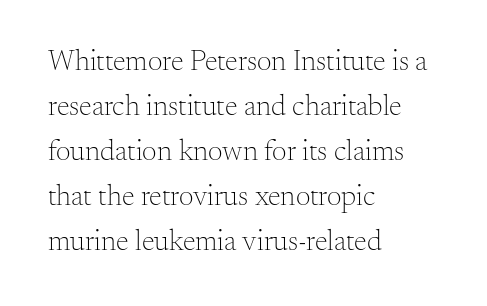
The image shows 29 px light serif type, upright; set left-aligned, normal line spacing (1.55x), normal letter spacing, not underlined; medium stroke contrast and a small x-height.
